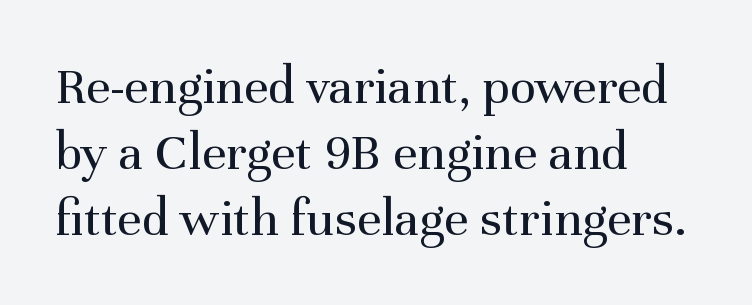
The image shows 54 px regular-weight serif type, upright; set left-aligned, line spacing 1.22x, normal letter spacing, not underlined; medium stroke contrast and a medium x-height.
